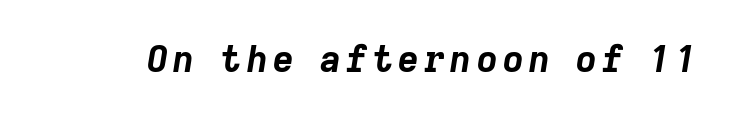
Spacing verdict: proportional, widths tailored to each character. It's the slanting kind of type. Each glyph is drawn with heavy, bold strokes. The baseline area is clear.
